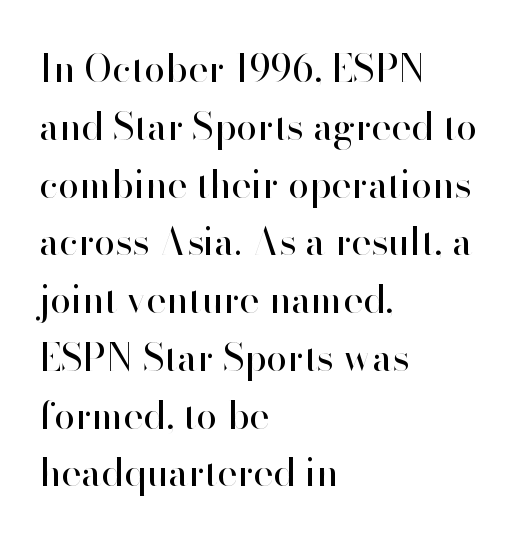
{"serif": "no", "italic": "no", "bold": "no", "weight": "regular", "width": "normal", "stroke_contrast": "high", "x_height": "small", "monospaced": "no", "underline": "no", "align": "left", "line_spacing": "normal", "line_spacing_ratio": 1.52, "letter_spacing": "normal", "letter_spacing_em": 0.0, "glyph_px": 38}
